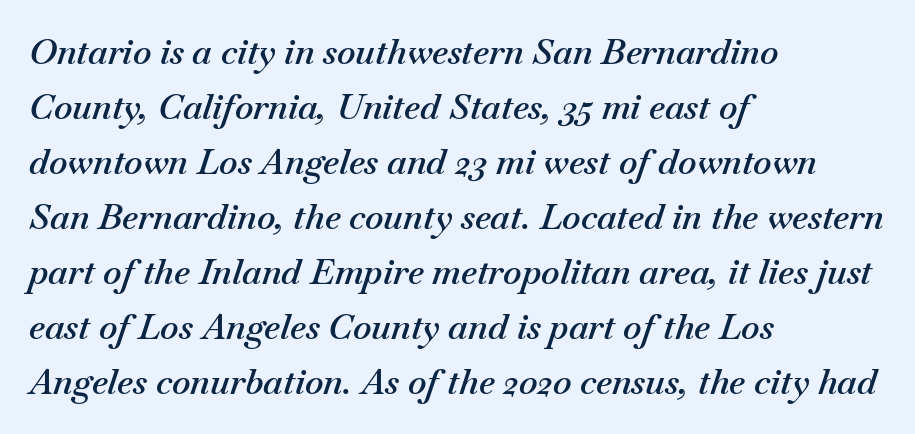
Q: Is the text bold? A: Semi-bold.
Q: Is the text italic (slanted)? A: Yes, it leans right by about 18 degrees.
Q: Is the text underlined? A: No.
Q: How is the paragraph aligned? A: Left-aligned.
Q: Is the spacing between letters normal or unusually wide? A: Normal.
Q: Is the spacing between lines tight, normal or loose? A: Normal.
Q: Width (condensed, normal, or wide)? A: Normal.
Q: Stroke contrast? A: Medium.
Q: x-height? A: Small.
Q: Monospaced? A: No.
